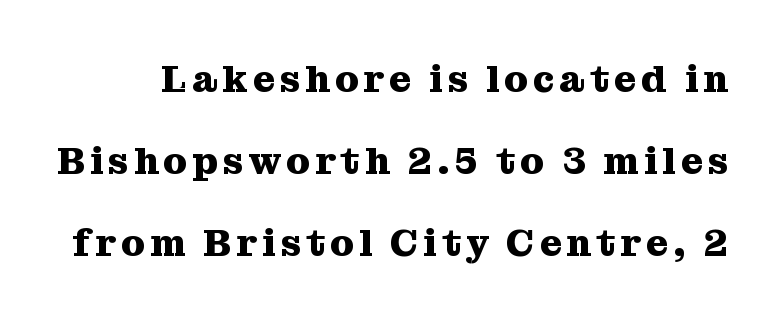
Q: Is the text bold? A: Yes.
Q: Is the text italic (slanted)? A: No, it is upright.
Q: Is the typeface a serif or a sans-serif typeface? A: Serif.
Q: Is the text underlined? A: No.
Q: Is the spacing between lines tight, normal or loose? A: Loose.
Q: Width (condensed, normal, or wide)? A: Normal.
Q: Stroke contrast? A: Medium.
Q: x-height? A: Medium.
Q: Monospaced? A: No.
